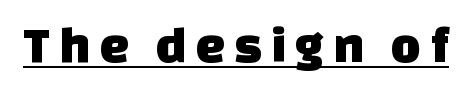
The face used here appears with an underline applied. The letters advance in unequal steps, a hallmark of proportional type. A sans-serif font was chosen for this passage.
